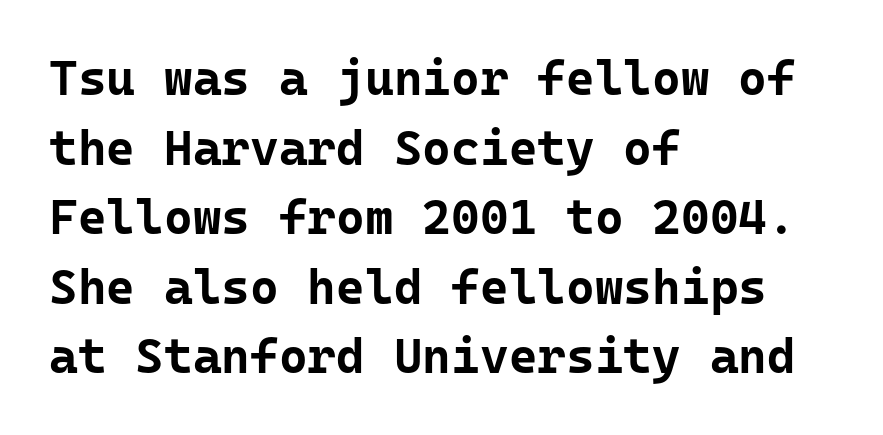
Q: Is the text bold? A: Yes.
Q: Is the text italic (slanted)? A: No, it is upright.
Q: Is the typeface a serif or a sans-serif typeface? A: Sans-serif.
Q: Is the text underlined? A: No.
Q: How is the paragraph aligned? A: Left-aligned.
Q: Is the spacing between letters normal or unusually wide? A: Normal.
Q: Is the spacing between lines tight, normal or loose? A: Normal.
Q: Width (condensed, normal, or wide)? A: Normal.
Q: Stroke contrast? A: Low.
Q: x-height? A: Medium.
Q: Monospaced? A: Yes.
